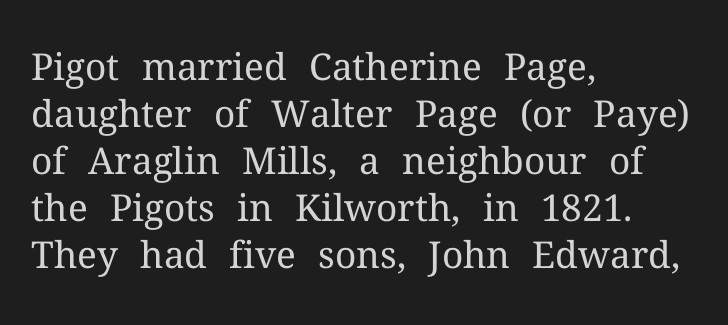
{"serif": "yes", "italic": "no", "bold": "no", "weight": "regular", "width": "normal", "stroke_contrast": "medium", "x_height": "medium", "monospaced": "no", "underline": "no", "align": "left", "line_spacing": "normal", "line_spacing_ratio": 1.27, "letter_spacing": "normal", "letter_spacing_em": 0.0, "glyph_px": 37}
